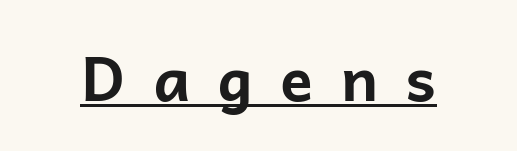
{"serif": "no", "italic": "no", "bold": "yes", "weight": "bold", "width": "normal", "stroke_contrast": "low", "x_height": "medium", "monospaced": "no", "underline": "yes", "letter_spacing": "wide", "letter_spacing_em": 0.45, "glyph_px": 61}
